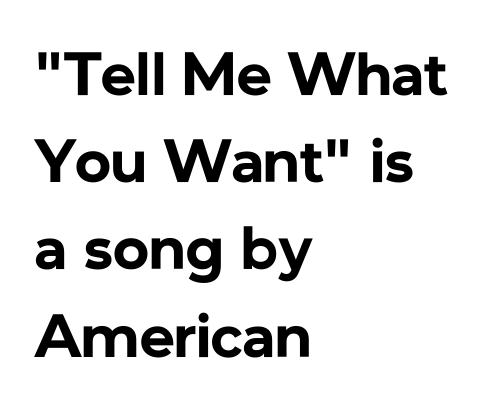
The image shows 61 px bold sans-serif type, upright; set left-aligned, normal line spacing (1.43x), normal letter spacing, not underlined; low stroke contrast and a medium x-height.
